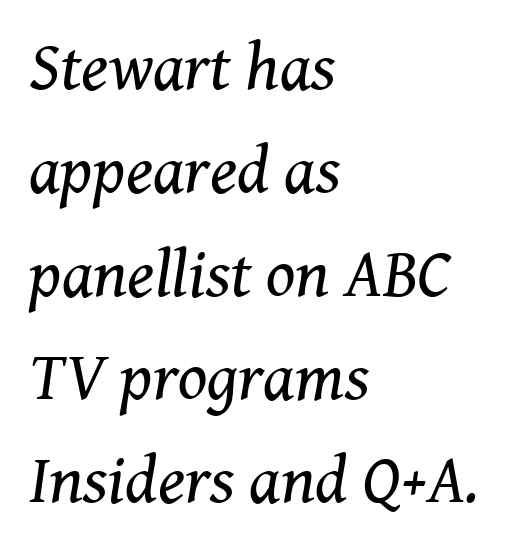
The passage shown is typeset with a serif family. Honestly, the letter spacing is just normal — you wouldn't notice it. Heft: none added — not bold. Each letter keeps its own natural width here, so spacing adapts to shape. Line beginnings align vertically; line endings do not.
